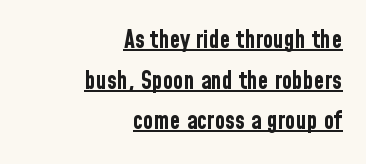
{"italic": "no", "bold": "yes", "underline": "yes", "align": "right", "line_spacing": "normal", "line_spacing_ratio": 1.69, "letter_spacing": "normal", "letter_spacing_em": 0.0, "glyph_px": 24}
